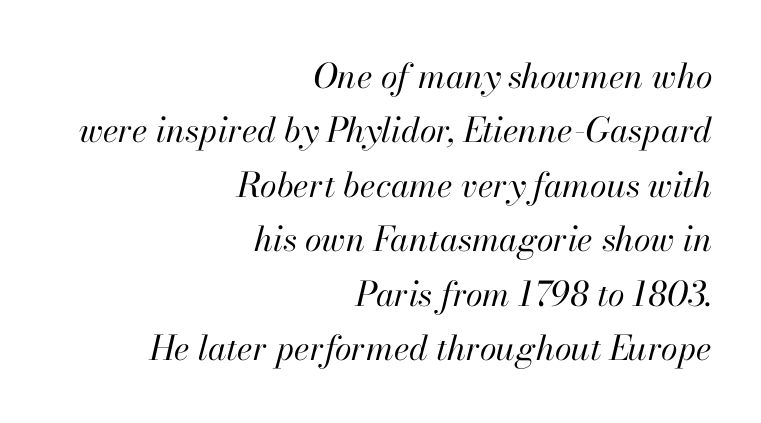
The image shows 34 px regular-weight type, italic (leaning right); set right-aligned, normal line spacing (1.6x), normal letter spacing, not underlined; high stroke contrast and a small x-height.
